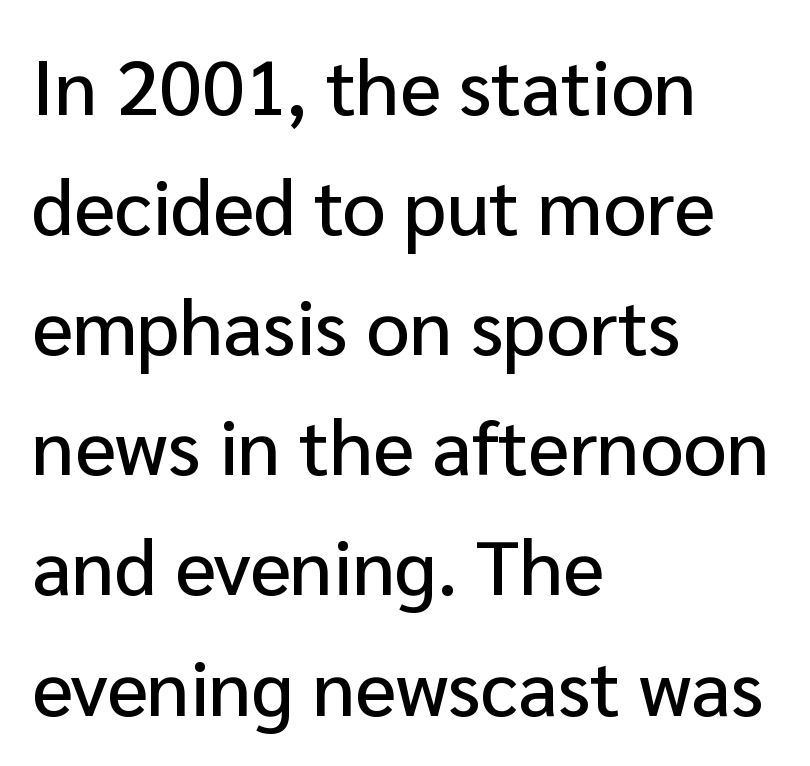
Q: Is the text italic (slanted)? A: No, it is upright.
Q: Is the typeface a serif or a sans-serif typeface? A: Sans-serif.
Q: Is the text underlined? A: No.
Q: How is the paragraph aligned? A: Left-aligned.
Q: Is the spacing between letters normal or unusually wide? A: Normal.
Q: Is the spacing between lines tight, normal or loose? A: Normal.
Q: Width (condensed, normal, or wide)? A: Normal.
Q: Stroke contrast? A: Low.
Q: x-height? A: Medium.
Q: Monospaced? A: No.
